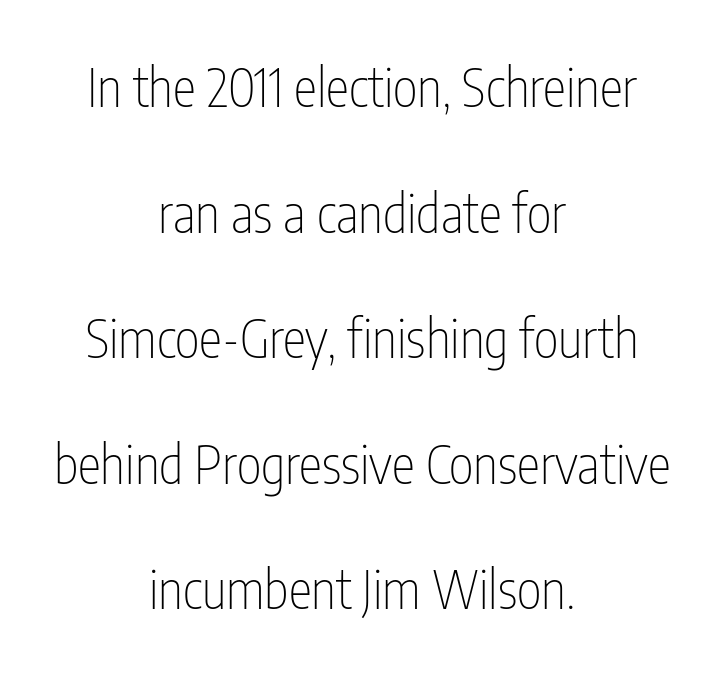
To sum up the face: it is a sans, with no serifs. Vertical strokes here are truly vertical. This rendering features lettering with no underline. If you folded the block vertically in half, each line would mirror itself in length. Spacing verdict: proportional, widths tailored to each character.
